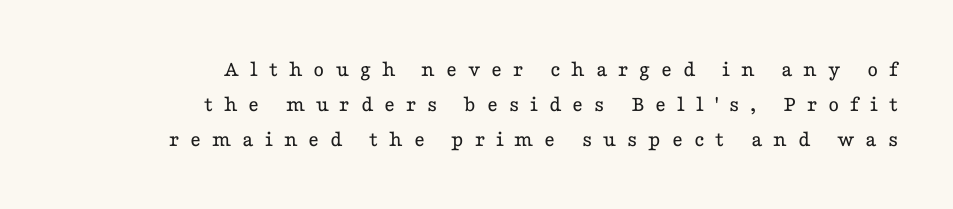
Q: Is the text bold? A: No.
Q: Is the text italic (slanted)? A: No, it is upright.
Q: Is the text underlined? A: No.
Q: How is the paragraph aligned? A: Right-aligned.
Q: Is the spacing between letters normal or unusually wide? A: Unusually wide.
Q: Is the spacing between lines tight, normal or loose? A: Normal.
